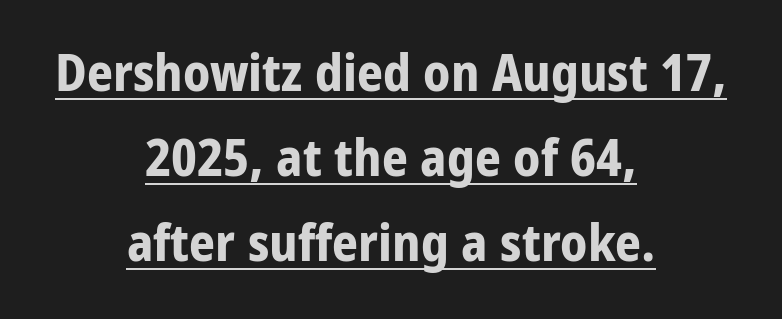
The image shows 51 px bold, condensed sans-serif type, upright; set centered, normal line spacing (1.67x), normal letter spacing, underlined; low stroke contrast and a large x-height.
